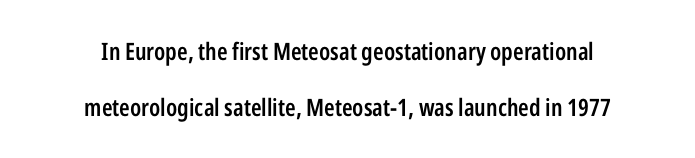
The image shows 24 px text type, upright; set centered, loose line spacing (2.32x), normal letter spacing, not underlined.
